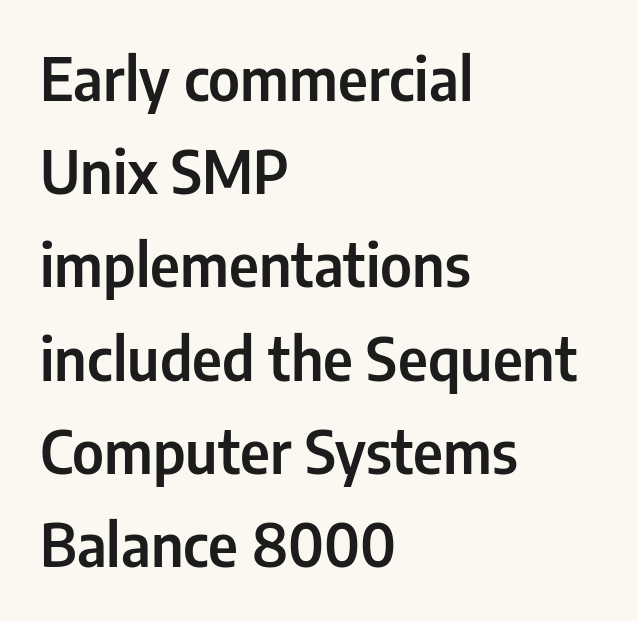
The line-height multiplier appears to be the usual default. This rendering features lettering with no underline. The passage shown is typeset with a sans-serif family. The rag falls on the right side of this text block. Proportional: the letters do not fall into vertical columns.
